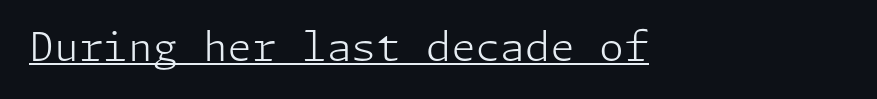
Q: Is the text bold? A: No.
Q: Is the text italic (slanted)? A: No, it is upright.
Q: Is the typeface a serif or a sans-serif typeface? A: Sans-serif.
Q: Is the text underlined? A: Yes.
Q: Is the spacing between letters normal or unusually wide? A: Normal.
Q: Width (condensed, normal, or wide)? A: Normal.
Q: Stroke contrast? A: Low.
Q: x-height? A: Medium.
